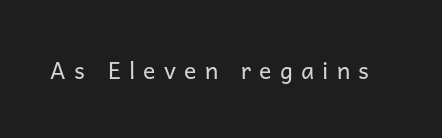
Compared with a typical body face, this is equally light or lighter still. Descenders hang freely into open space. Between one letter and the next there's a generous, obvious gap. When letters stand straight like this, we call the style roman or upright.
